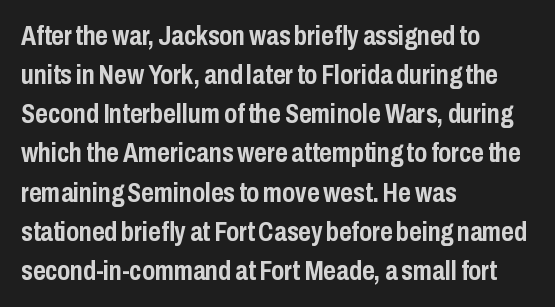
The image shows 27 px bold type, upright; set left-aligned, normal line spacing (1.45x), normal letter spacing, not underlined.
